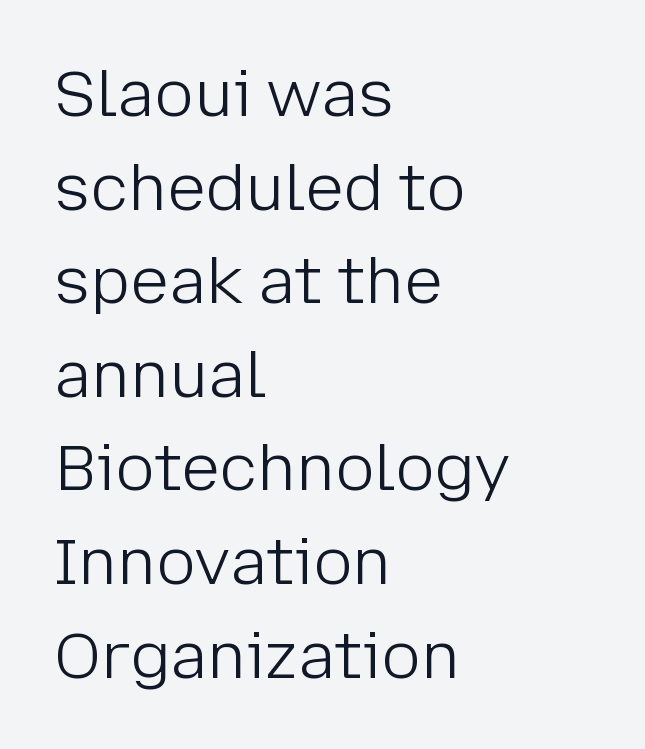
{"serif": "no", "italic": "no", "bold": "no", "weight": "light", "width": "normal", "stroke_contrast": "low", "x_height": "medium", "monospaced": "no", "underline": "no", "align": "left", "line_spacing": "normal", "line_spacing_ratio": 1.44, "letter_spacing": "normal", "letter_spacing_em": 0.0, "glyph_px": 65}
